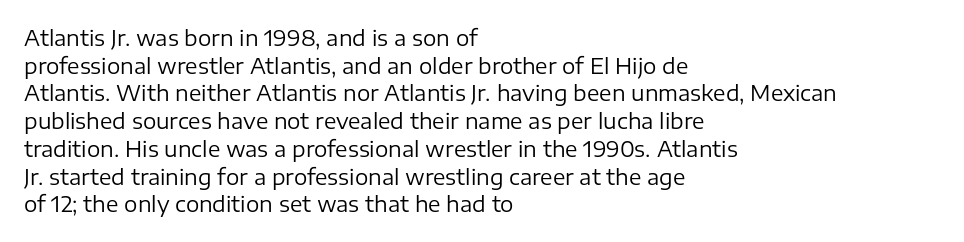
Q: Is the text bold? A: No.
Q: Is the text italic (slanted)? A: No, it is upright.
Q: Is the text underlined? A: No.
Q: How is the paragraph aligned? A: Left-aligned.
Q: Is the spacing between letters normal or unusually wide? A: Normal.
Q: Is the spacing between lines tight, normal or loose? A: Normal.
